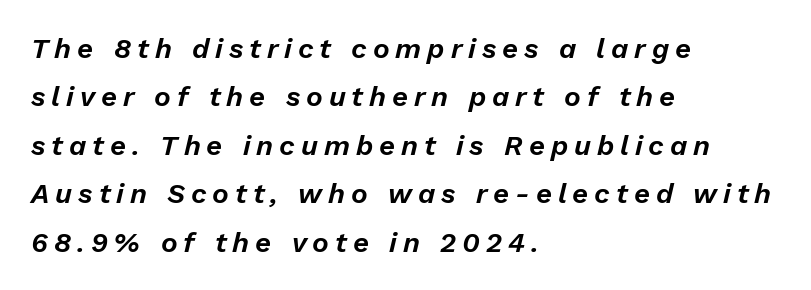
Q: Is the text italic (slanted)? A: Yes, it leans right by about 13 degrees.
Q: Is the text underlined? A: No.
Q: How is the paragraph aligned? A: Left-aligned.
Q: Is the spacing between letters normal or unusually wide? A: Unusually wide.
Q: Width (condensed, normal, or wide)? A: Normal.
Q: Stroke contrast? A: Low.
Q: x-height? A: Medium.
Q: Monospaced? A: No.
